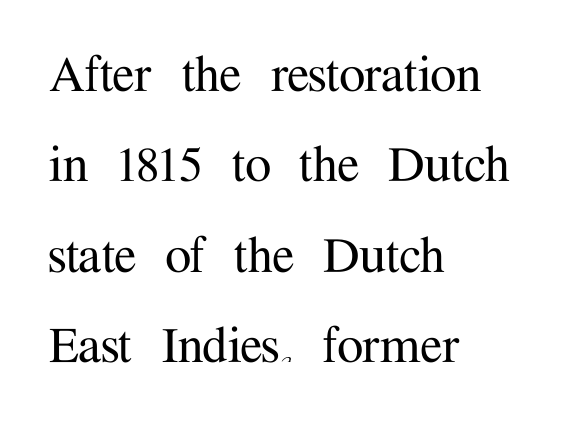
Q: Is the text italic (slanted)? A: No, it is upright.
Q: Is the typeface a serif or a sans-serif typeface? A: Serif.
Q: Is the text underlined? A: No.
Q: How is the paragraph aligned? A: Left-aligned.
Q: Is the spacing between letters normal or unusually wide? A: Normal.
Q: Is the spacing between lines tight, normal or loose? A: Normal.
Q: Width (condensed, normal, or wide)? A: Normal.
Q: Stroke contrast? A: Medium.
Q: x-height? A: Medium.
Q: Monospaced? A: No.
